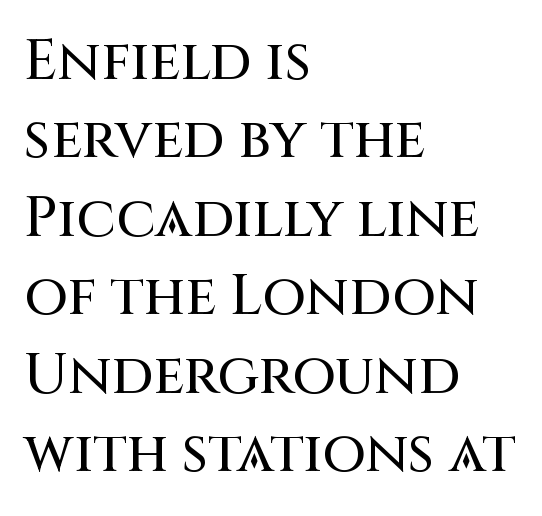
Q: Is the text italic (slanted)? A: No, it is upright.
Q: Is the typeface a serif or a sans-serif typeface? A: Sans-serif.
Q: Is the text underlined? A: No.
Q: How is the paragraph aligned? A: Left-aligned.
Q: Is the spacing between letters normal or unusually wide? A: Normal.
Q: Is the spacing between lines tight, normal or loose? A: Normal.
Q: Width (condensed, normal, or wide)? A: Normal.
Q: Stroke contrast? A: Medium.
Q: x-height? A: Large.
Q: Monospaced? A: No.
